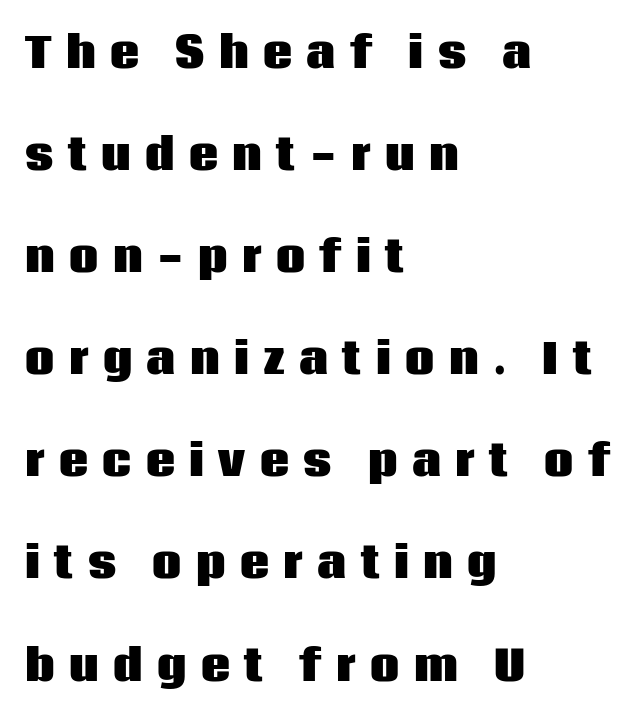
{"serif": "no", "italic": "no", "bold": "yes", "weight": "heavy", "width": "normal", "stroke_contrast": "low", "x_height": "large", "monospaced": "no", "underline": "no", "align": "left", "line_spacing": "loose", "line_spacing_ratio": 2.49, "letter_spacing": "wide", "letter_spacing_em": 0.35, "glyph_px": 41}
